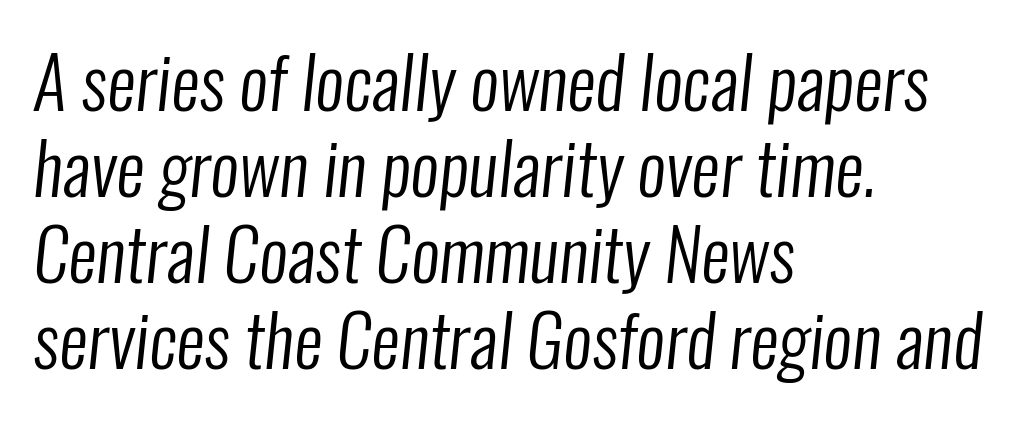
The image shows 71 px regular-weight, condensed sans-serif type; set left-aligned, line spacing 1.21x, normal letter spacing, not underlined; low stroke contrast and a medium x-height.
